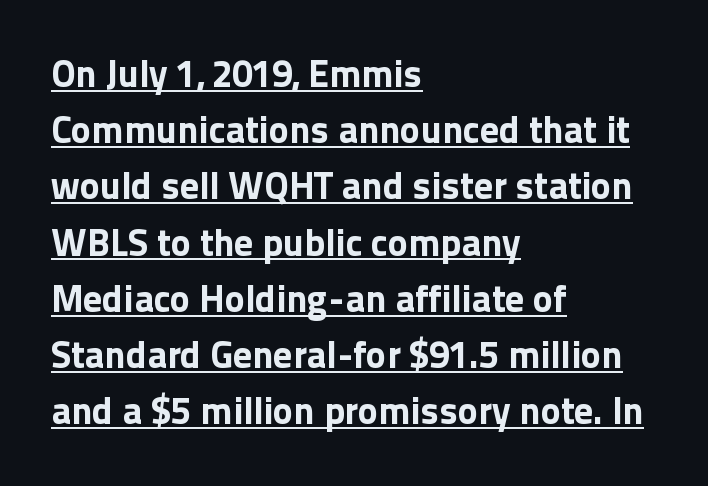
Q: Is the text bold? A: Yes.
Q: Is the text italic (slanted)? A: No, it is upright.
Q: Is the typeface a serif or a sans-serif typeface? A: Sans-serif.
Q: Is the text underlined? A: Yes.
Q: How is the paragraph aligned? A: Left-aligned.
Q: Is the spacing between letters normal or unusually wide? A: Normal.
Q: Is the spacing between lines tight, normal or loose? A: Normal.
Q: Width (condensed, normal, or wide)? A: Normal.
Q: x-height? A: Medium.
Q: Monospaced? A: No.
